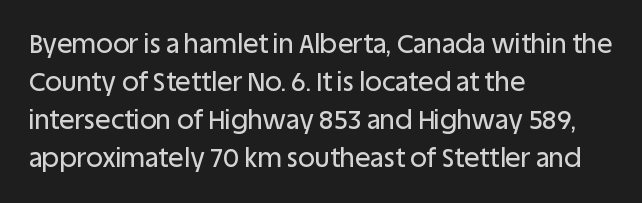
Q: Is the text italic (slanted)? A: No, it is upright.
Q: Is the text underlined? A: No.
Q: How is the paragraph aligned? A: Left-aligned.
Q: Is the spacing between letters normal or unusually wide? A: Normal.
Q: Is the spacing between lines tight, normal or loose? A: Normal.
